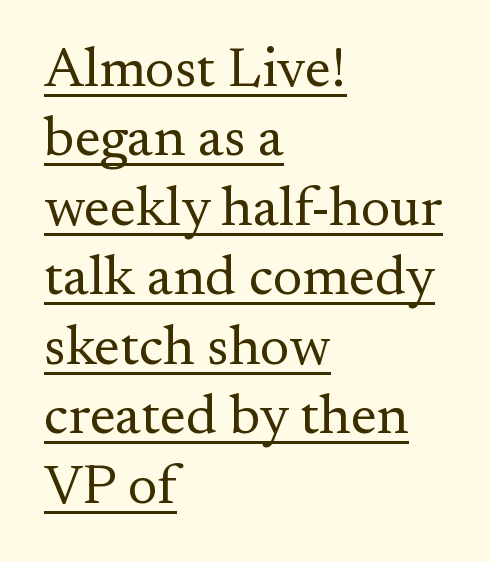
The lettering holds an erect, upright posture throughout. A typographer would call this underscored text. Does the copy run flush right? No — it runs flush left. Letters have the restrained weight of plain body copy at most. Note the varied advance widths — an 'i' is clearly narrower than an 'm'.
